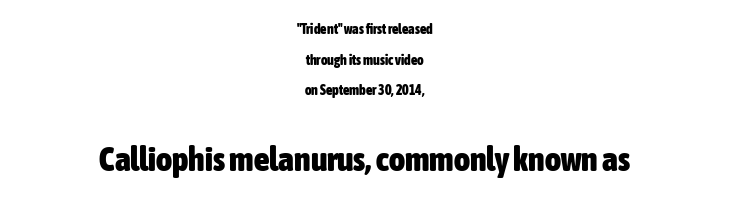
Does the copy run flush right? No — it is centered line by line. Typesetter's note: full bold, strokes at maximum text heaviness. It's the straight-up-and-down kind of type. Regarding leading, the lines here are spaced well apart. The specimen omits any rule beneath the text block's lines. Spacing verdict: proportional, widths tailored to each character.
